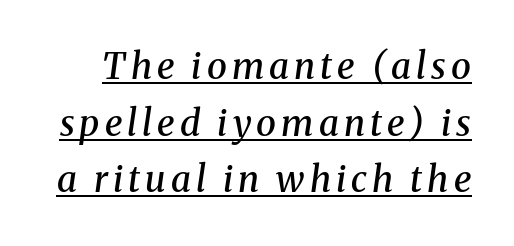
{"serif": "yes", "italic": "yes", "lean": "right", "slant_degrees": 8, "bold": "semi", "weight": "semibold", "width": "normal", "stroke_contrast": "medium", "x_height": "medium", "monospaced": "no", "underline": "yes", "line_spacing": "normal", "line_spacing_ratio": 1.57, "glyph_px": 36}
